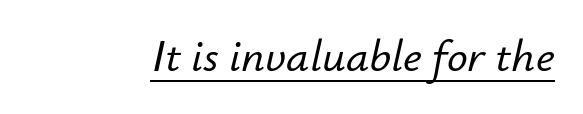
{"italic": "yes", "lean": "right", "slant_degrees": 12, "width": "normal", "stroke_contrast": "low", "x_height": "small", "monospaced": "no", "underline": "yes", "letter_spacing": "normal", "letter_spacing_em": 0.0, "glyph_px": 46}
